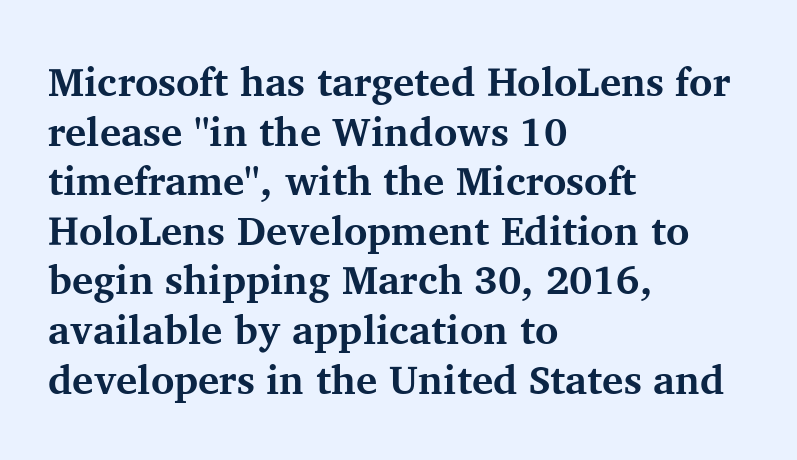
The passage shown is not underscored anywhere. The horizontal fit of the characters is conventional and even. This is the regular roman posture of the typeface. Which margin do the lines hug? The left one — the right edge is uneven. Stroke thickness is high; the sample reads as a true bold.
